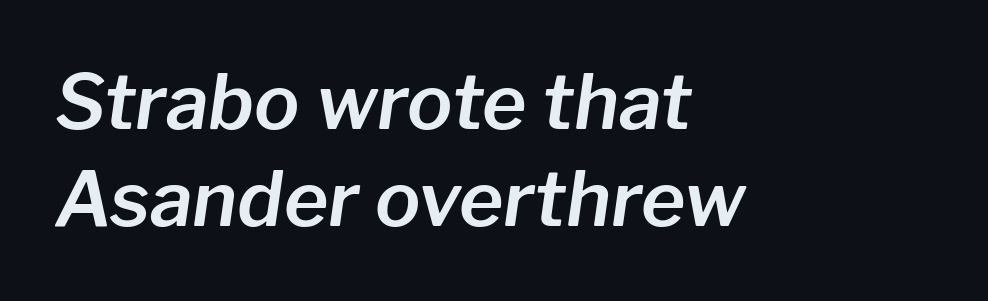
{"italic": "yes", "lean": "right", "slant_degrees": 8, "width": "normal", "stroke_contrast": "low", "x_height": "medium", "monospaced": "no", "underline": "no", "align": "left", "line_spacing": "normal", "line_spacing_ratio": 1.28, "letter_spacing": "normal", "letter_spacing_em": 0.0, "glyph_px": 76}
